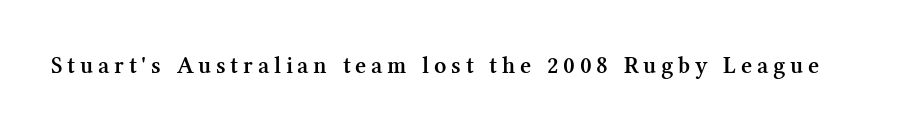
Q: Is the text bold? A: Semi-bold.
Q: Is the text italic (slanted)? A: No, it is upright.
Q: Is the text underlined? A: No.
Q: Is the spacing between letters normal or unusually wide? A: Unusually wide.
